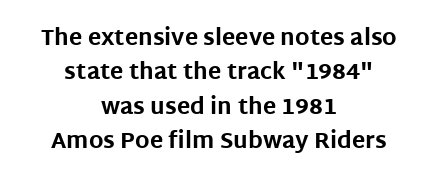
{"italic": "no", "bold": "yes", "underline": "no", "align": "center", "line_spacing": "normal", "line_spacing_ratio": 1.56, "letter_spacing": "normal", "letter_spacing_em": 0.0, "glyph_px": 22}
